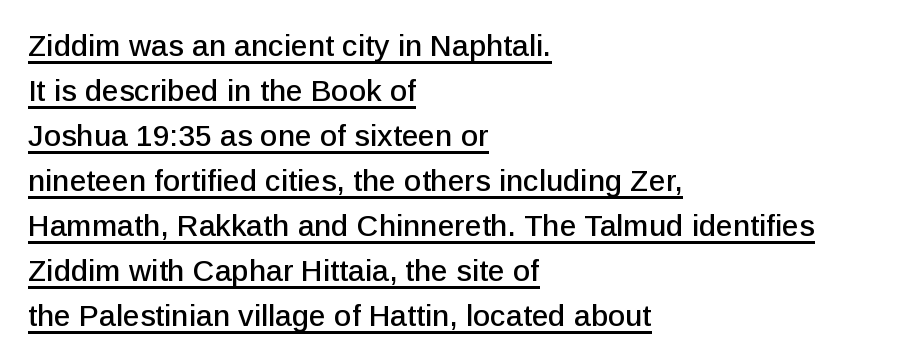
{"serif": "no", "italic": "no", "width": "normal", "stroke_contrast": "low", "x_height": "medium", "monospaced": "no", "underline": "yes", "align": "left", "line_spacing": "normal", "line_spacing_ratio": 1.5, "letter_spacing": "normal", "letter_spacing_em": 0.0, "glyph_px": 30}
